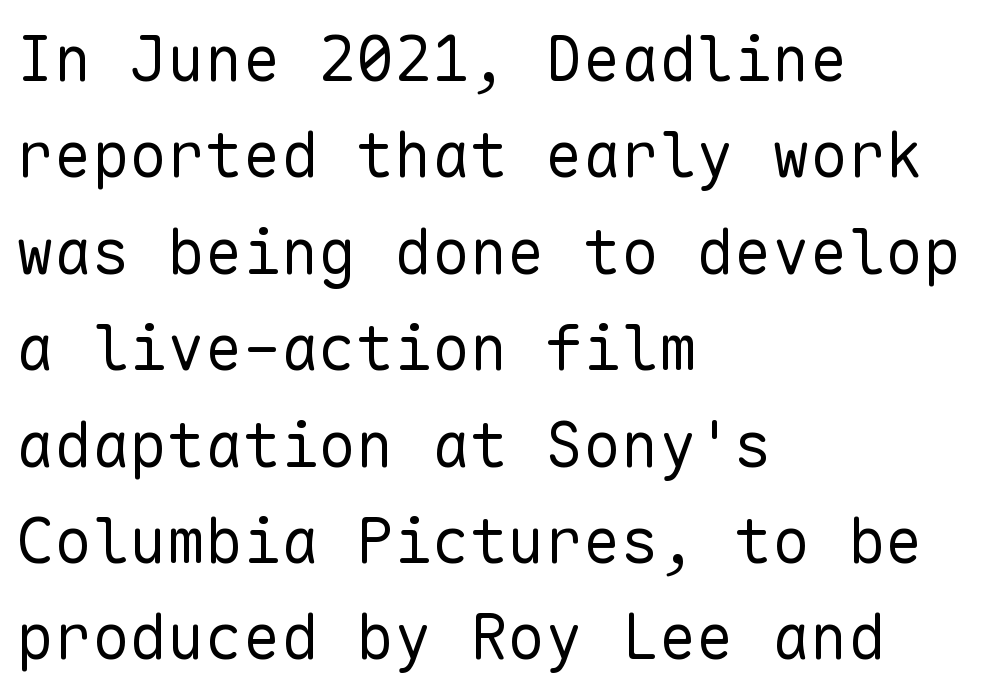
This sample is left-justified, so line endings fall wherever the words run out. Reading down the column, the eye jumps a familiar distance to each next line. Weight: in the light-to-regular range. A roman cut, with each character standing at attention. The face used here is monospaced, like something from a code editor. In terms of letterspacing, this is plain default setting.
